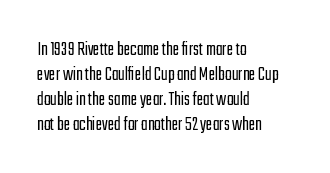
Underline: absent. These glyphs show unthickened strokes, regular width or finer. The leading is moderate, giving the passage an even texture. Upright lettering throughout.
